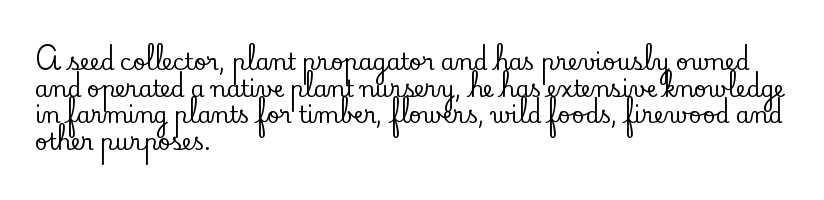
Q: Is the text italic (slanted)? A: No, it is upright.
Q: Is the text underlined? A: No.
Q: How is the paragraph aligned? A: Left-aligned.
Q: Is the spacing between letters normal or unusually wide? A: Normal.
